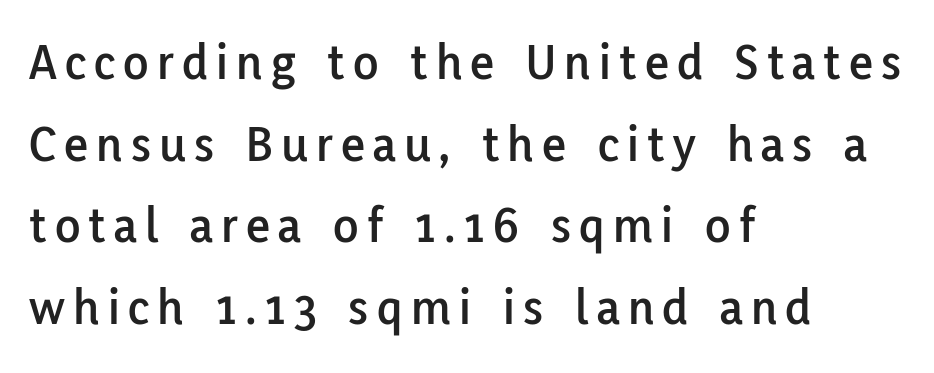
Left-aligned paragraph, ragged on the right. Type without underlining. The passage shown is typed in a proportional face where columns would drift. Nothing sits at the stroke ends, so this counts as sans-serif. The letters stand upright; this is a roman face.
